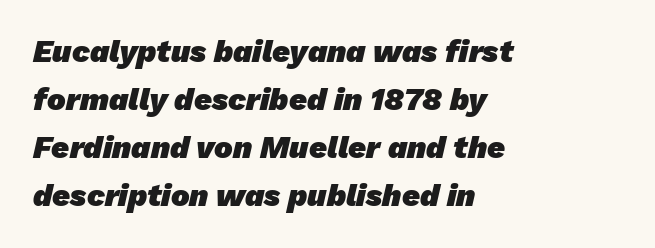
This sample has the flowing, uneven cadence of proportional lettering. Font category for this specimen: sans-serif. What stands out about the letter spacing? Nothing — it is the standard amount. The line-height multiplier appears to be the usual default. Casual observation: everything's shoved over to the left.
